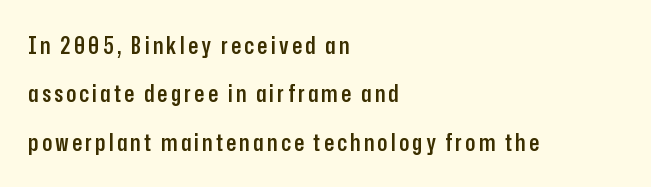
The glyphs have the mass of a demibold cut, below bold. Line spacing here is loose. Descenders hang freely into open space. Teacher's note: observe the even left margin — that is flush-left alignment.
